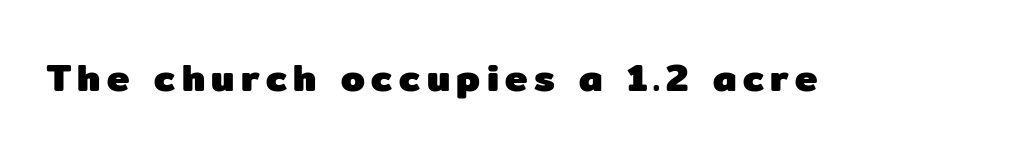
Q: Is the text bold? A: Yes.
Q: Is the text italic (slanted)? A: No, it is upright.
Q: Is the typeface a serif or a sans-serif typeface? A: Sans-serif.
Q: Is the text underlined? A: No.
Q: Width (condensed, normal, or wide)? A: Normal.
Q: Stroke contrast? A: Low.
Q: x-height? A: Medium.
Q: Monospaced? A: No.
